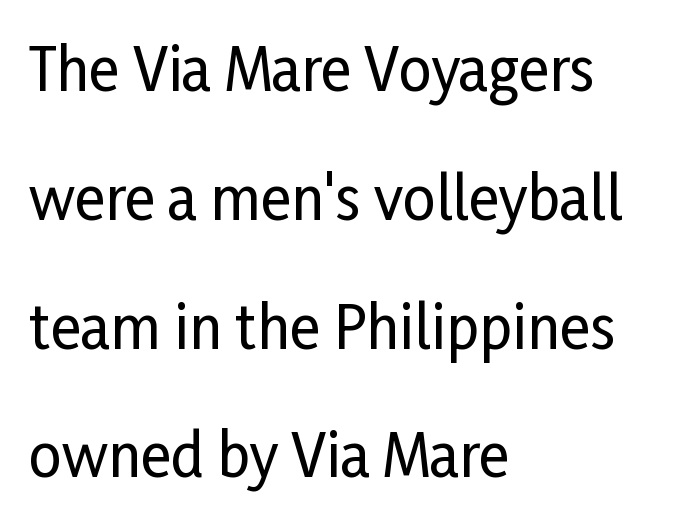
Does extra space separate the letters? No, they use regular spacing. Plain, unruled lines of type. The designer went with a sans here, leaving each stem footless. Do the characters align in a grid? No, the font is proportional. The text block is weighted toward the left margin, trailing off unevenly rightward. The vertical gap from one line to the next is large.
